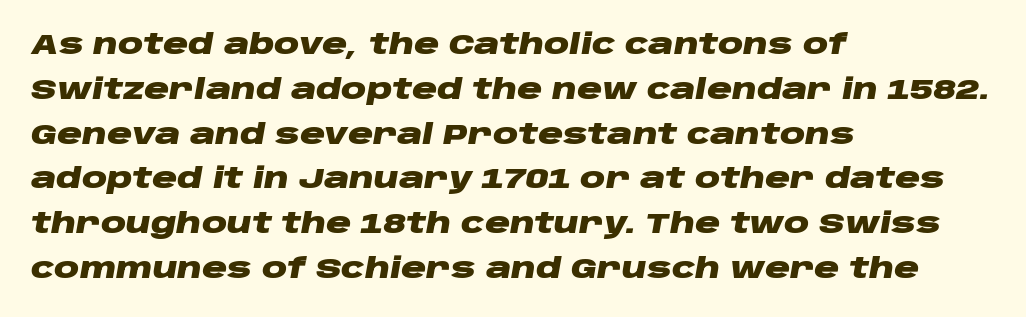
{"italic": "yes", "lean": "right", "slant_degrees": 10, "bold": "yes", "weight": "heavy", "width": "wide", "stroke_contrast": "low", "x_height": "large", "monospaced": "no", "underline": "no", "align": "left", "line_spacing": "normal", "line_spacing_ratio": 1.6, "letter_spacing": "normal", "letter_spacing_em": 0.0, "glyph_px": 28}
